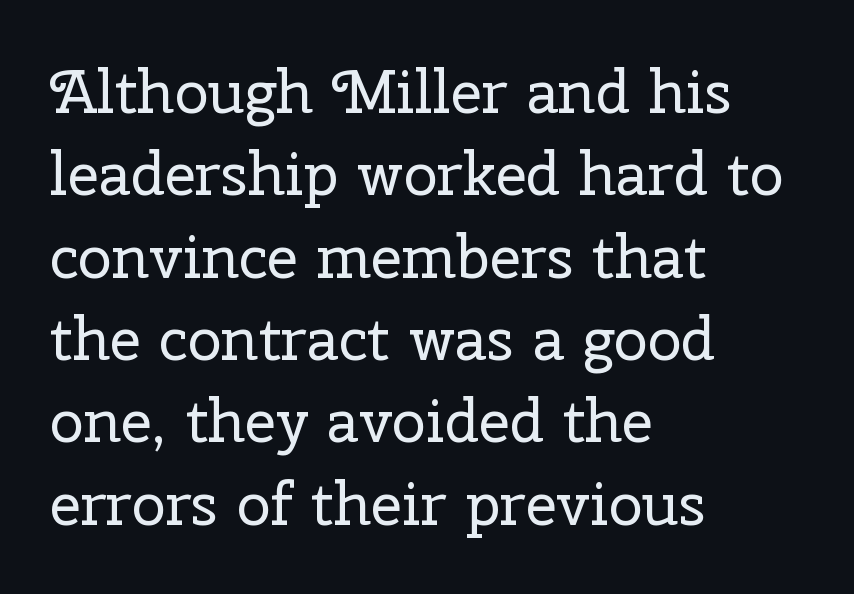
Q: Is the text bold? A: No.
Q: Is the text italic (slanted)? A: No, it is upright.
Q: Is the typeface a serif or a sans-serif typeface? A: Serif.
Q: Is the text underlined? A: No.
Q: How is the paragraph aligned? A: Left-aligned.
Q: Is the spacing between letters normal or unusually wide? A: Normal.
Q: Is the spacing between lines tight, normal or loose? A: Normal.
Q: Width (condensed, normal, or wide)? A: Normal.
Q: Stroke contrast? A: Low.
Q: x-height? A: Medium.
Q: Monospaced? A: No.
